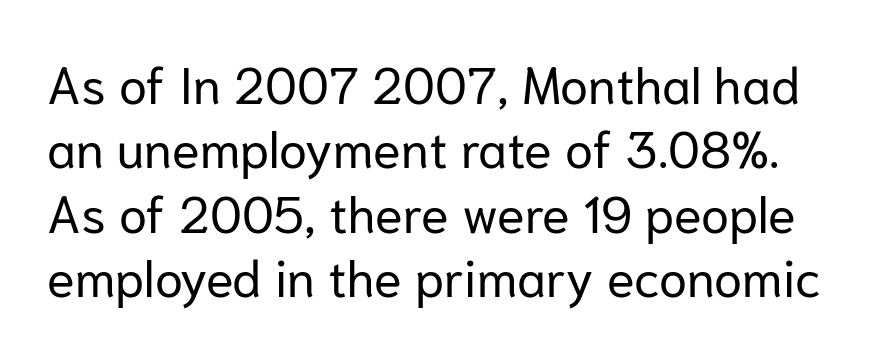
{"serif": "no", "italic": "no", "bold": "no", "weight": "regular", "width": "normal", "stroke_contrast": "low", "x_height": "medium", "monospaced": "no", "underline": "no", "line_spacing": "normal", "line_spacing_ratio": 1.26, "letter_spacing": "normal", "letter_spacing_em": 0.0, "glyph_px": 51}
